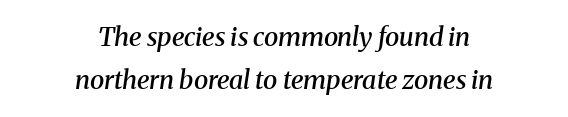
{"italic": "yes", "lean": "right", "slant_degrees": 8, "bold": "semi", "underline": "no", "align": "center", "line_spacing": "normal", "line_spacing_ratio": 1.64, "letter_spacing": "normal", "letter_spacing_em": 0.0, "glyph_px": 26}
